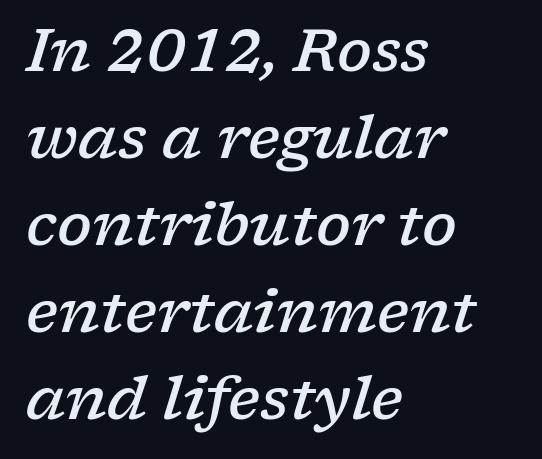
Emphasis by weight is partial: semibold. Line starts are locked; line ends wander. Yep, that's italic — everything's leaning. The letters advance in unequal steps, a hallmark of proportional type. Stroke terminals: seriffed. The passage shown is not underscored anywhere.
